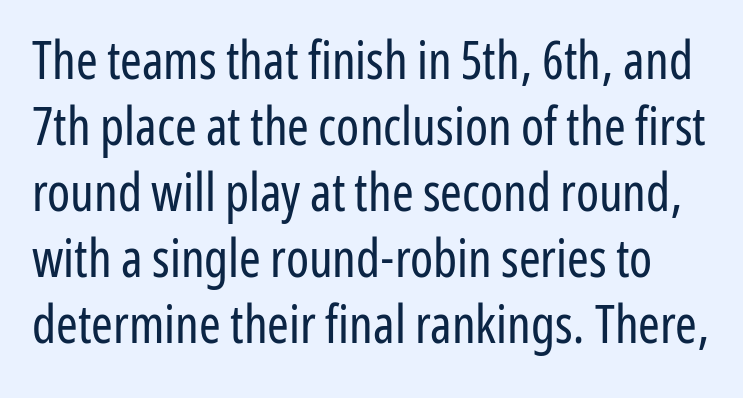
The image shows 52 px regular-weight, condensed sans-serif type, upright; set normal line spacing (1.27x), normal letter spacing, not underlined; low stroke contrast and a medium x-height.
